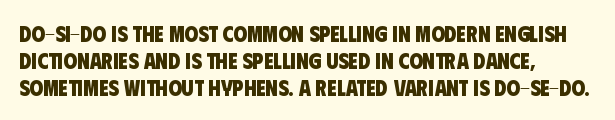
{"bold": "yes", "underline": "no", "align": "left", "line_spacing_ratio": 1.22, "letter_spacing": "normal", "letter_spacing_em": 0.0, "glyph_px": 22}
